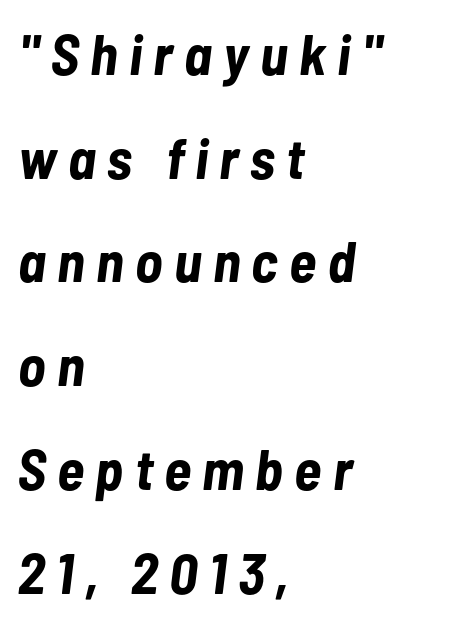
The image shows 57 px bold, condensed type, italic (leaning right); set left-aligned, line spacing 1.82x, unusually wide letter spacing (+0.2 em), not underlined; low stroke contrast and a medium x-height.
